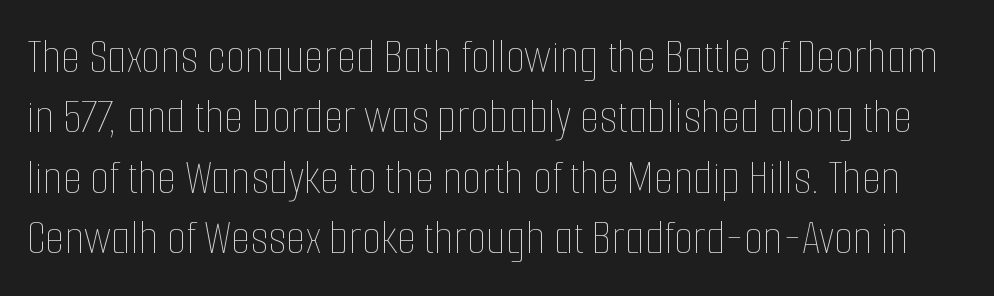
Q: Is the text bold? A: No.
Q: Is the text italic (slanted)? A: No, it is upright.
Q: Is the text underlined? A: No.
Q: Is the spacing between letters normal or unusually wide? A: Normal.
Q: Width (condensed, normal, or wide)? A: Condensed.
Q: Stroke contrast? A: Low.
Q: x-height? A: Medium.
Q: Monospaced? A: No.
